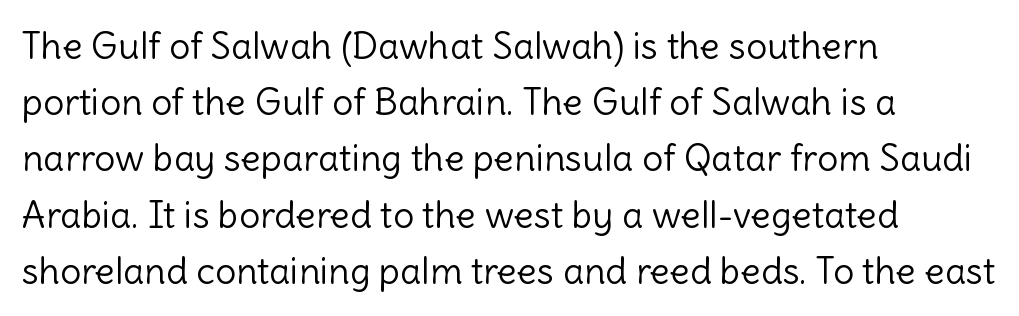
{"serif": "no", "italic": "no", "bold": "no", "weight": "light", "width": "normal", "x_height": "medium", "monospaced": "no", "underline": "no", "align": "left", "line_spacing": "normal", "line_spacing_ratio": 1.52, "letter_spacing": "normal", "letter_spacing_em": 0.0, "glyph_px": 37}
